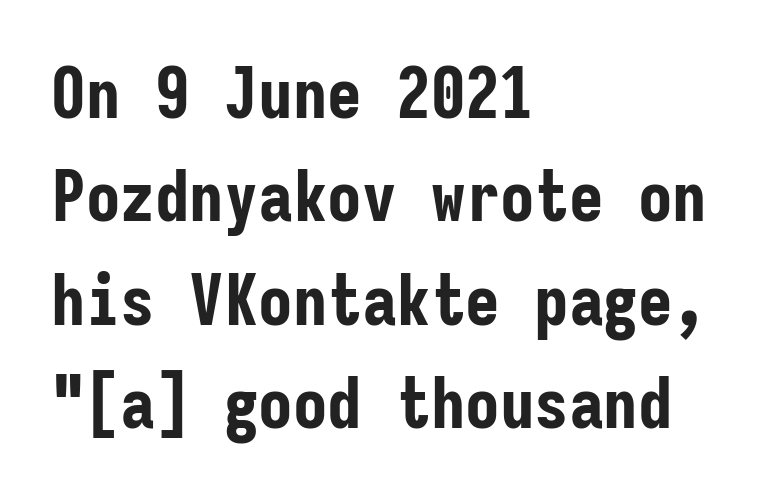
{"serif": "no", "italic": "no", "bold": "yes", "weight": "bold", "width": "condensed", "stroke_contrast": "low", "x_height": "medium", "monospaced": "yes", "underline": "no", "align": "left", "line_spacing": "normal", "line_spacing_ratio": 1.5, "letter_spacing": "normal", "letter_spacing_em": 0.0, "glyph_px": 69}
